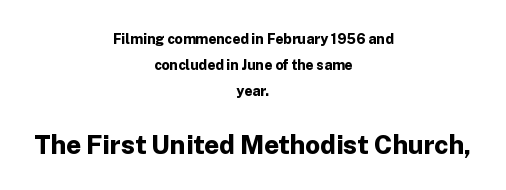
The image shows 26 px bold type, upright; set centered, line spacing 1.86x, normal letter spacing, not underlined; the second (bottom) block is 1.86x larger.
